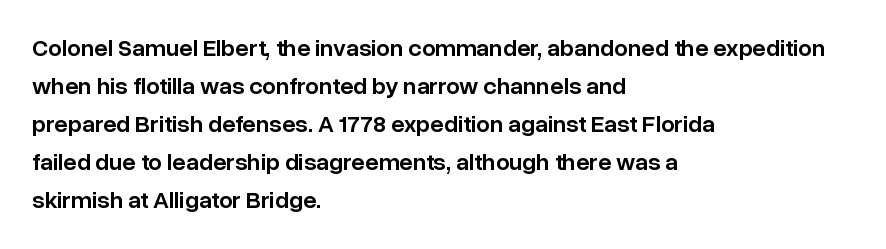
{"italic": "no", "bold": "semi", "underline": "no", "align": "left", "line_spacing": "normal", "line_spacing_ratio": 1.58, "letter_spacing": "normal", "letter_spacing_em": 0.0, "glyph_px": 24}
